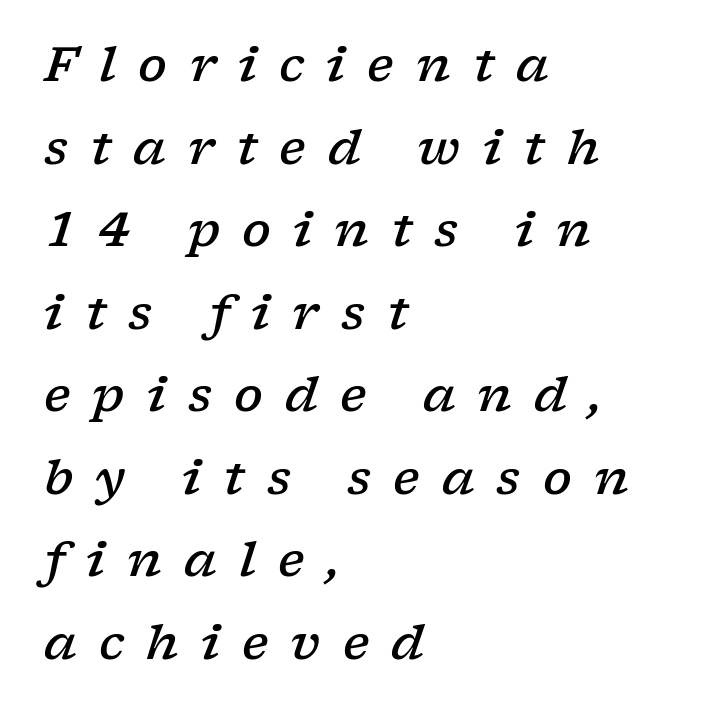
Q: Is the text bold? A: Semi-bold.
Q: Is the text italic (slanted)? A: Yes, it leans right by about 17 degrees.
Q: Is the typeface a serif or a sans-serif typeface? A: Serif.
Q: Is the text underlined? A: No.
Q: How is the paragraph aligned? A: Left-aligned.
Q: Is the spacing between letters normal or unusually wide? A: Unusually wide.
Q: Width (condensed, normal, or wide)? A: Wide.
Q: Stroke contrast? A: Low.
Q: x-height? A: Medium.
Q: Monospaced? A: No.
